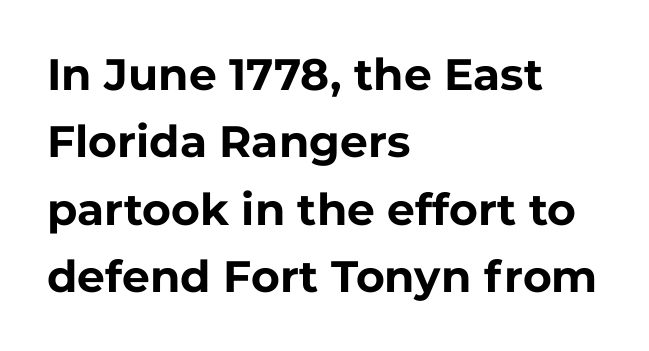
The image shows 44 px bold sans-serif type, upright; set left-aligned, normal line spacing (1.53x), normal letter spacing, not underlined; low stroke contrast and a medium x-height.
